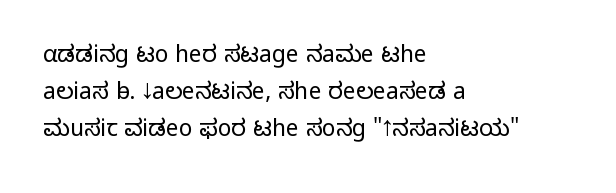
Q: Is the text bold? A: No.
Q: Is the text italic (slanted)? A: No, it is upright.
Q: Is the text underlined? A: No.
Q: How is the paragraph aligned? A: Left-aligned.
Q: Is the spacing between letters normal or unusually wide? A: Normal.
Q: Is the spacing between lines tight, normal or loose? A: Normal.
